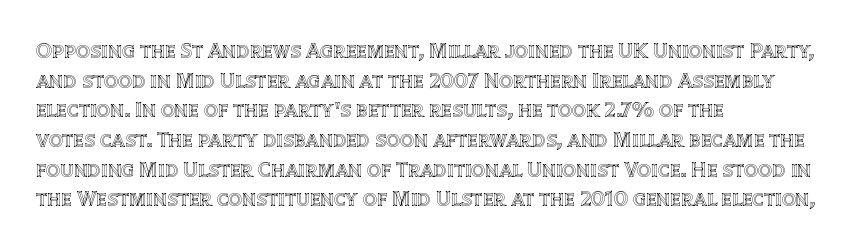
The image shows 22 px text type, upright; set left-aligned, normal line spacing (1.35x), normal letter spacing, not underlined.
